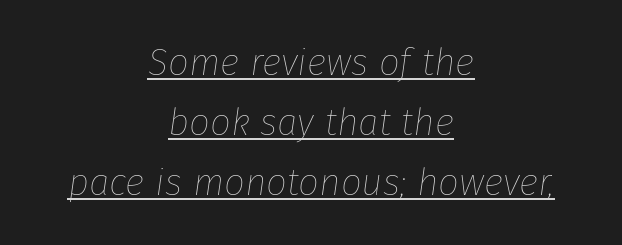
{"italic": "yes", "lean": "right", "slant_degrees": 8, "bold": "no", "weight": "thin", "width": "normal", "stroke_contrast": "low", "x_height": "medium", "monospaced": "no", "underline": "yes", "align": "center", "line_spacing": "normal", "line_spacing_ratio": 1.62, "letter_spacing": "normal", "letter_spacing_em": 0.0, "glyph_px": 37}
